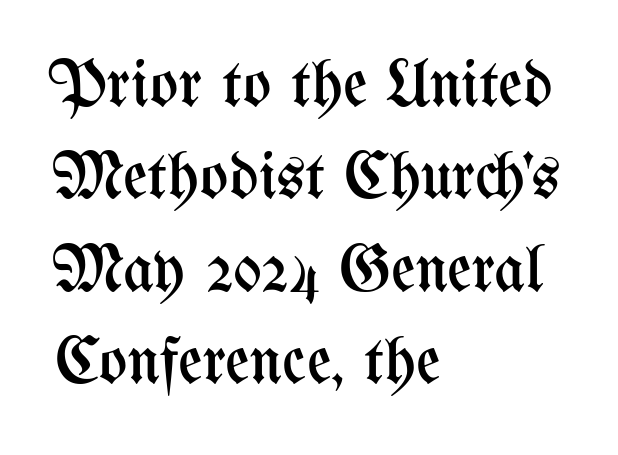
The image shows 67 px regular-weight, condensed type, upright; set left-aligned, normal line spacing (1.38x), normal letter spacing, not underlined; medium stroke contrast and a medium x-height.
